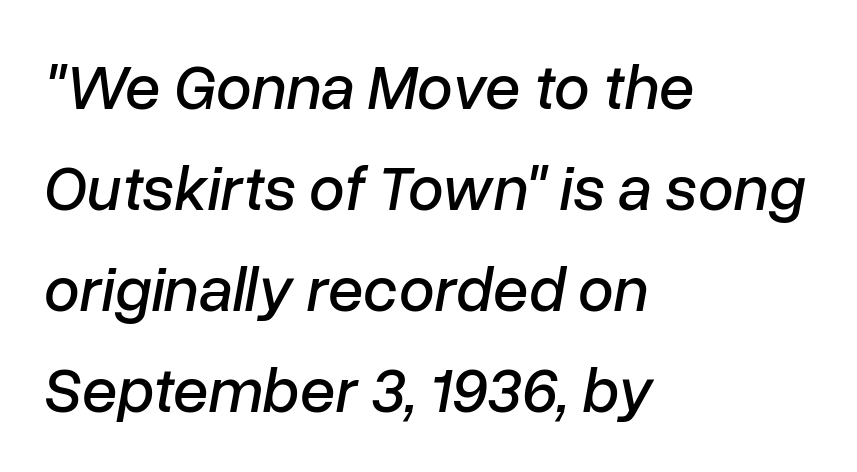
{"italic": "yes", "lean": "right", "slant_degrees": 10, "width": "normal", "stroke_contrast": "low", "x_height": "medium", "monospaced": "no", "underline": "no", "align": "left", "line_spacing": "normal", "line_spacing_ratio": 1.58, "letter_spacing": "normal", "letter_spacing_em": 0.0, "glyph_px": 64}
